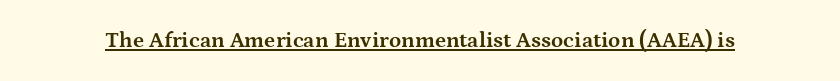
Q: Is the text bold? A: Yes.
Q: Is the text italic (slanted)? A: No, it is upright.
Q: Is the text underlined? A: Yes.
Q: Is the spacing between letters normal or unusually wide? A: Normal.
